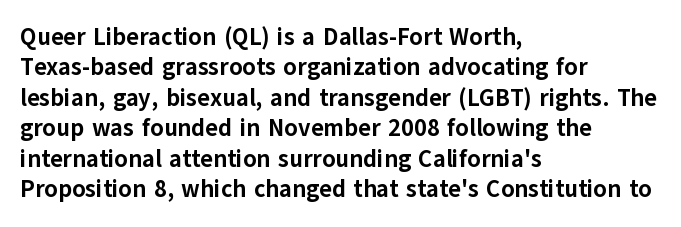
Q: Is the text bold? A: Yes.
Q: Is the text italic (slanted)? A: No, it is upright.
Q: Is the text underlined? A: No.
Q: How is the paragraph aligned? A: Left-aligned.
Q: Is the spacing between letters normal or unusually wide? A: Normal.
Q: Is the spacing between lines tight, normal or loose? A: Normal.
